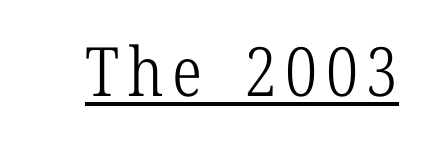
{"serif": "yes", "italic": "no", "bold": "no", "weight": "light", "width": "condensed", "stroke_contrast": "low", "x_height": "medium", "monospaced": "no", "underline": "yes", "glyph_px": 68}
